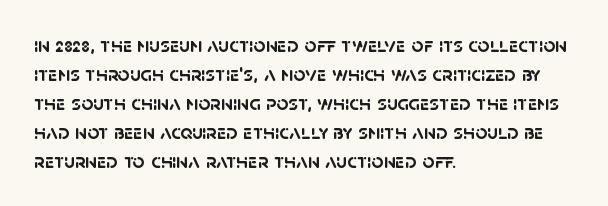
{"bold": "yes", "underline": "no", "align": "left", "line_spacing": "normal", "line_spacing_ratio": 1.38, "letter_spacing": "normal", "letter_spacing_em": 0.0, "glyph_px": 21}
